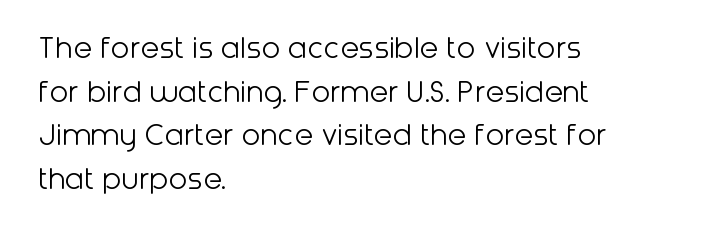
The image shows 34 px light sans-serif type, upright; set left-aligned, normal line spacing (1.28x), normal letter spacing, not underlined; low stroke contrast and a medium x-height.
